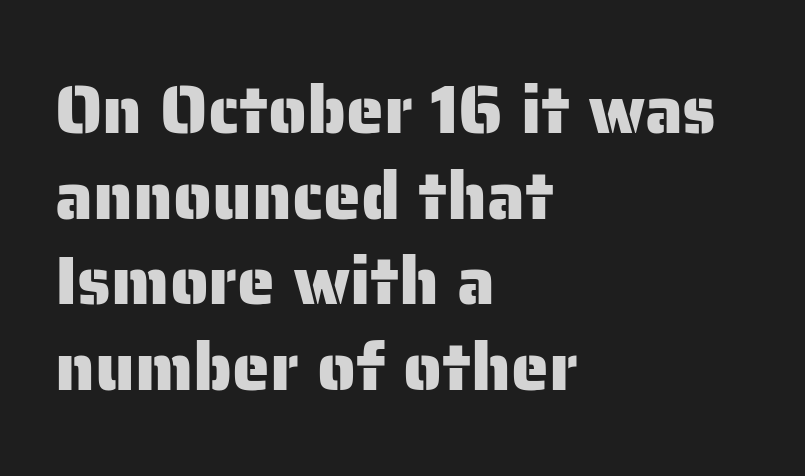
{"serif": "no", "italic": "no", "width": "normal", "stroke_contrast": "low", "x_height": "medium", "monospaced": "no", "underline": "no", "align": "left", "line_spacing": "normal", "line_spacing_ratio": 1.26, "letter_spacing": "normal", "letter_spacing_em": 0.0, "glyph_px": 68}
